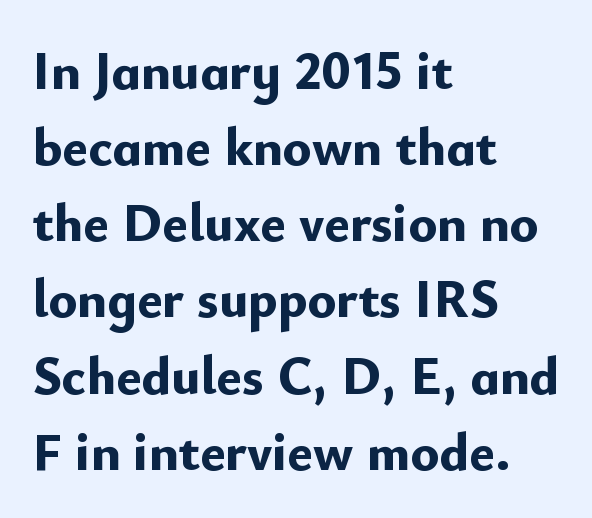
The image shows 54 px bold sans-serif type, upright; set left-aligned, normal line spacing (1.41x), normal letter spacing, not underlined; low stroke contrast and a small x-height.
